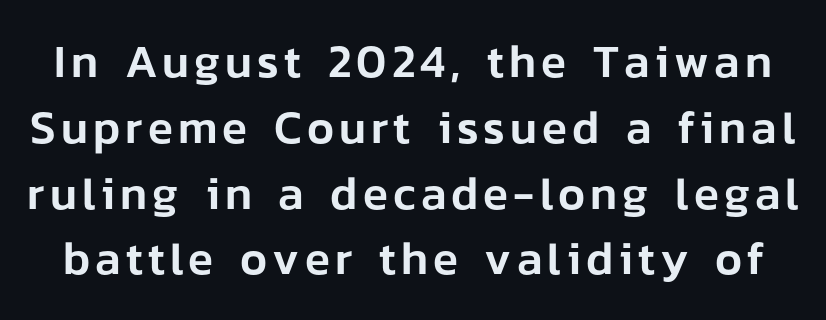
The image shows 46 px sans-serif type, upright; set normal line spacing (1.43x), not underlined; low stroke contrast and a medium x-height.
